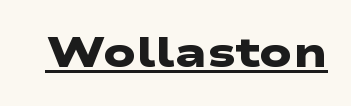
{"serif": "no", "bold": "yes", "weight": "heavy", "width": "wide", "stroke_contrast": "low", "x_height": "medium", "monospaced": "no", "underline": "yes", "letter_spacing": "normal", "letter_spacing_em": 0.0, "glyph_px": 42}
